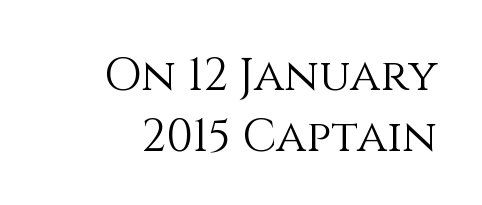
Characters follow at the spacing the type designer built in. Do the letters lean? They stand straight. The vertical gap from one line to the next is medium. The foot of each line stays bare and open. Is the type heavy? It reads as light-to-regular instead.
